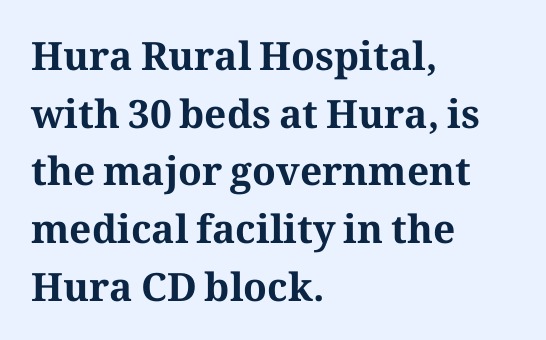
The image shows 39 px bold serif type, upright; set left-aligned, normal line spacing (1.48x), normal letter spacing, not underlined; medium stroke contrast and a medium x-height.
